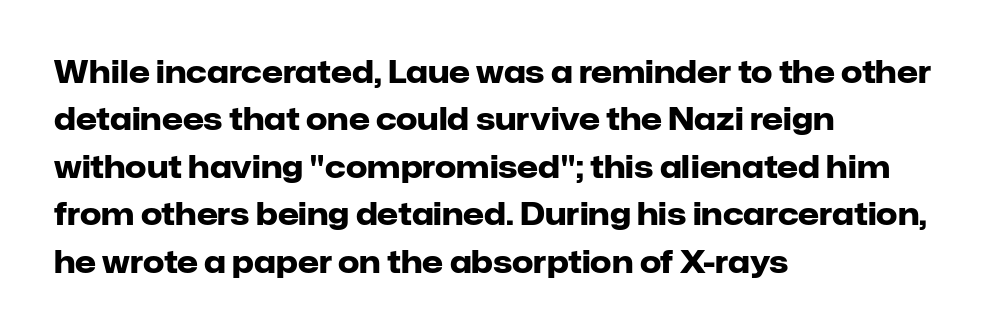
Q: Is the text bold? A: Yes.
Q: Is the text italic (slanted)? A: No, it is upright.
Q: Is the typeface a serif or a sans-serif typeface? A: Sans-serif.
Q: Is the text underlined? A: No.
Q: How is the paragraph aligned? A: Left-aligned.
Q: Is the spacing between letters normal or unusually wide? A: Normal.
Q: Is the spacing between lines tight, normal or loose? A: Normal.
Q: Width (condensed, normal, or wide)? A: Normal.
Q: Stroke contrast? A: Low.
Q: x-height? A: Medium.
Q: Monospaced? A: No.
